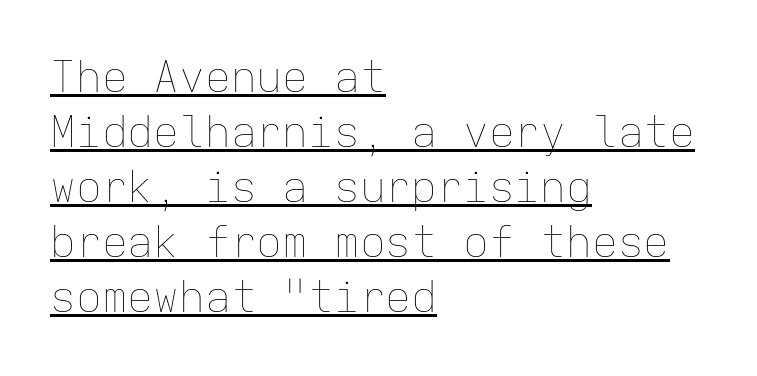
The image shows 43 px thin type, upright, monospaced; set left-aligned, normal line spacing (1.28x), normal letter spacing, underlined; low stroke contrast and a medium x-height.
